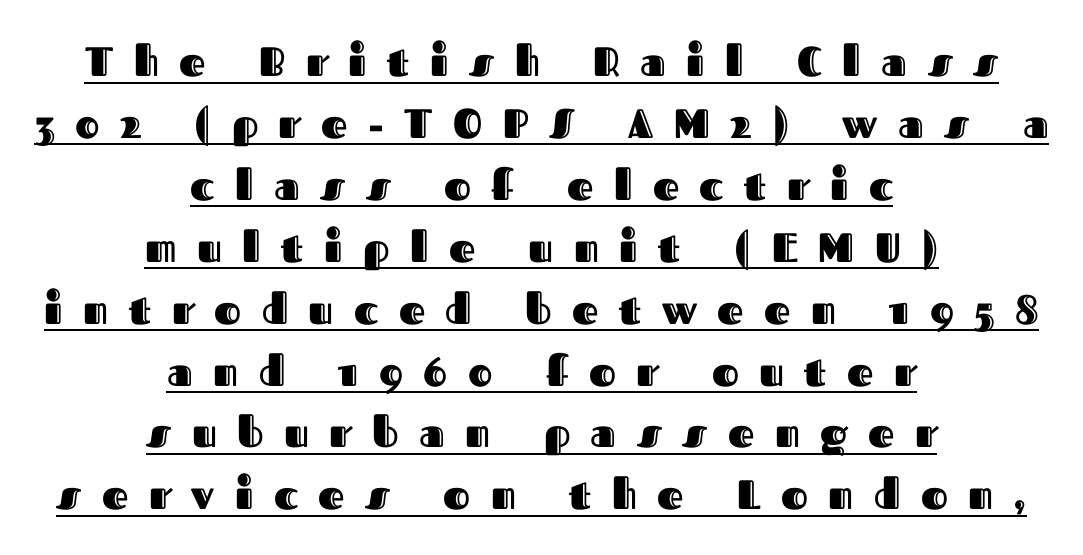
Q: Is the text italic (slanted)? A: No, it is upright.
Q: Is the text underlined? A: Yes.
Q: How is the paragraph aligned? A: Centered.
Q: Is the spacing between letters normal or unusually wide? A: Unusually wide.
Q: Is the spacing between lines tight, normal or loose? A: Normal.
Q: Width (condensed, normal, or wide)? A: Normal.
Q: x-height? A: Medium.
Q: Monospaced? A: No.
